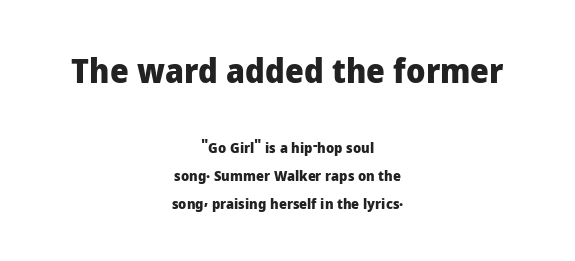
The image shows 33 px heavy sans-serif type, upright; set centered, loose line spacing (1.97x), normal letter spacing, not underlined; the first (top) block is 2.36x larger; low stroke contrast and a medium x-height.
